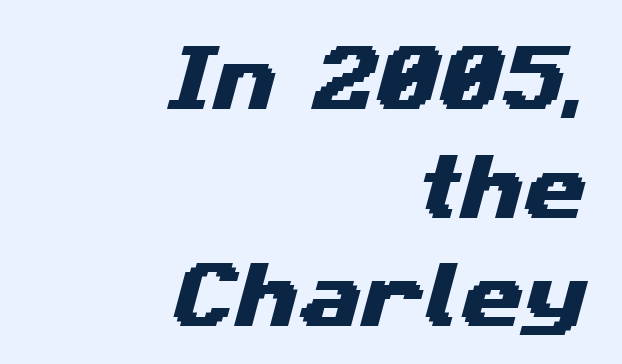
{"serif": "no", "width": "wide", "stroke_contrast": "medium", "x_height": "medium", "monospaced": "no", "underline": "no", "align": "right", "line_spacing": "normal", "line_spacing_ratio": 1.51, "letter_spacing": "normal", "letter_spacing_em": 0.0, "glyph_px": 72}
